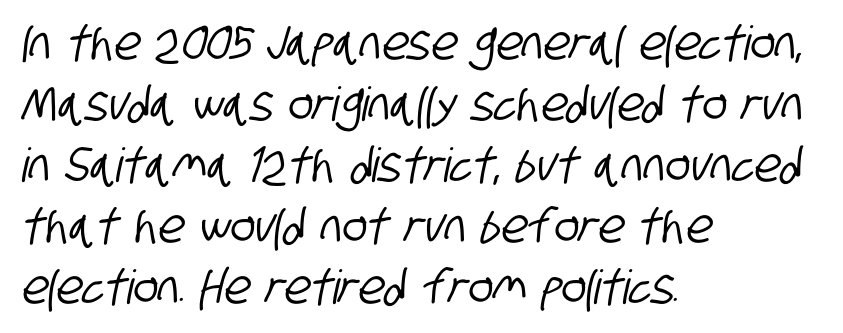
Students, observe: this is what conventionally led text looks like. You could not count columns in this text — the font is proportionally spaced. What kind of face is this? One without serifs — a sans. Tracking here is standard; glyphs follow each other at the usual distance.
